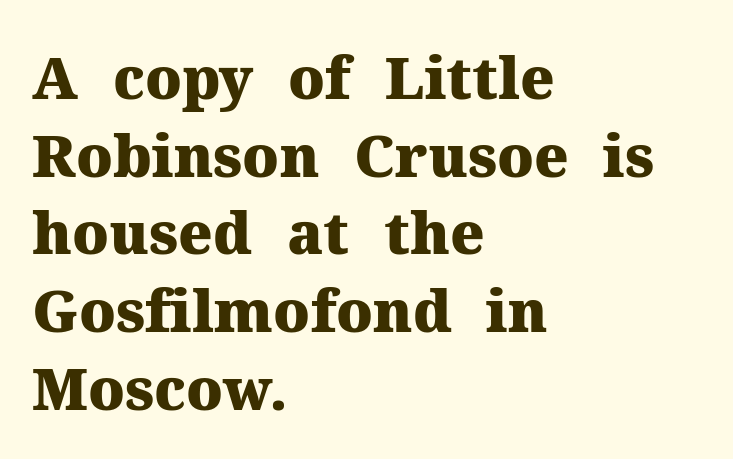
The image shows 58 px heavy serif type, upright; set left-aligned, normal line spacing (1.34x), normal letter spacing, not underlined; medium stroke contrast and a medium x-height.
